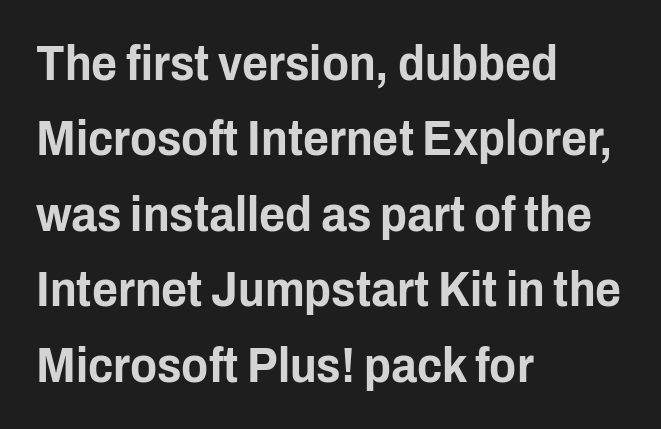
{"serif": "no", "italic": "no", "width": "condensed", "stroke_contrast": "low", "x_height": "medium", "monospaced": "no", "underline": "no", "align": "left", "line_spacing": "normal", "line_spacing_ratio": 1.51, "letter_spacing": "normal", "letter_spacing_em": 0.0, "glyph_px": 50}
